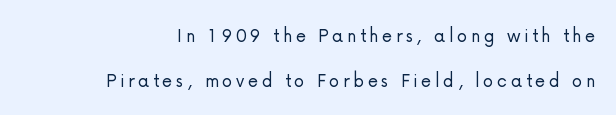
Q: Is the text bold? A: No.
Q: Is the text italic (slanted)? A: No, it is upright.
Q: Is the text underlined? A: No.
Q: Is the spacing between lines tight, normal or loose? A: Loose.
